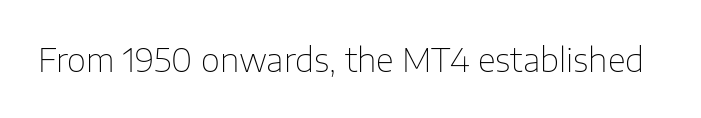
Q: Is the text bold? A: No.
Q: Is the text italic (slanted)? A: No, it is upright.
Q: Is the typeface a serif or a sans-serif typeface? A: Sans-serif.
Q: Is the text underlined? A: No.
Q: Is the spacing between letters normal or unusually wide? A: Normal.
Q: Width (condensed, normal, or wide)? A: Normal.
Q: Stroke contrast? A: Low.
Q: x-height? A: Medium.
Q: Monospaced? A: No.
